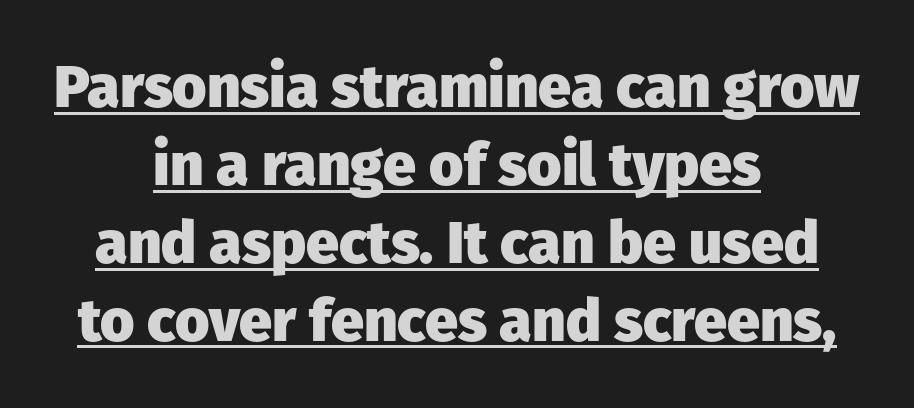
The letters stand straight up with perfectly vertical stems. Stroke terminals: plain, sans-serif. Notice how thick the strokes are: this is what a full bold looks like. The rendering uses natural spacing where letterforms have individual widths.
